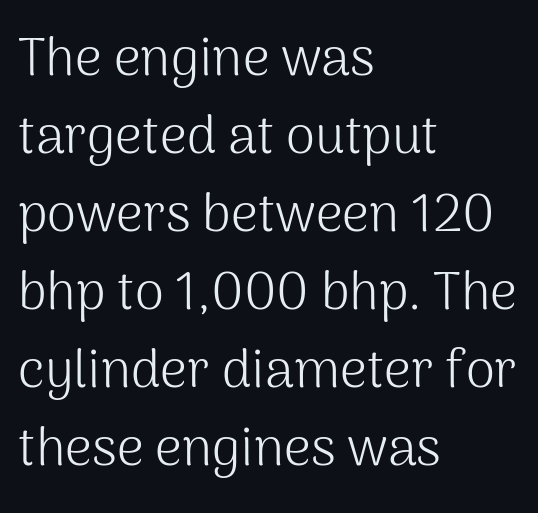
{"serif": "no", "italic": "no", "bold": "no", "weight": "light", "width": "normal", "stroke_contrast": "medium", "x_height": "medium", "monospaced": "no", "underline": "no", "align": "left", "line_spacing": "normal", "line_spacing_ratio": 1.47, "letter_spacing": "normal", "letter_spacing_em": 0.0, "glyph_px": 53}
